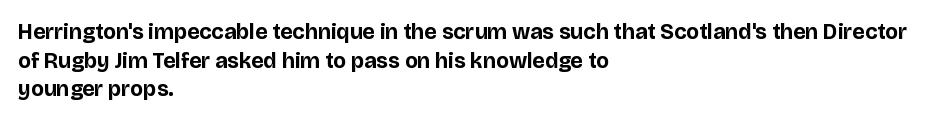
Teacher's note: observe the even left margin — that is flush-left alignment. You can tell it's not italic because the verticals are truly vertical. Words float on clear page, feet unadorned. The letterforms sit shoulder to shoulder at normal distance.
